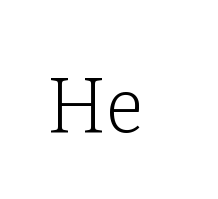
The image shows 77 px light serif type, upright; set normal letter spacing, not underlined; low stroke contrast and a medium x-height.
